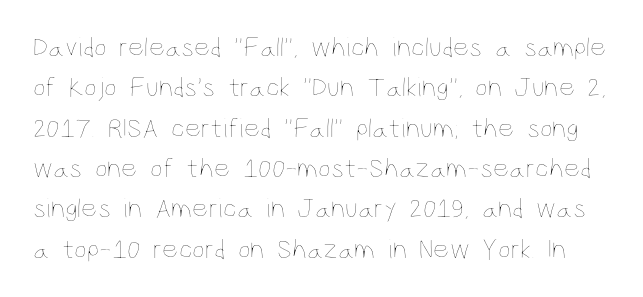
{"italic": "no", "bold": "no", "weight": "thin", "width": "condensed", "stroke_contrast": "low", "x_height": "large", "monospaced": "no", "underline": "no", "line_spacing": "normal", "line_spacing_ratio": 1.44, "letter_spacing": "normal", "letter_spacing_em": 0.0, "glyph_px": 28}
